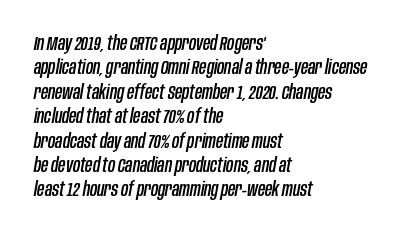
{"italic": "yes", "lean": "right", "slant_degrees": 10, "underline": "no", "align": "left", "line_spacing_ratio": 1.22, "letter_spacing": "normal", "letter_spacing_em": 0.0, "glyph_px": 20}
